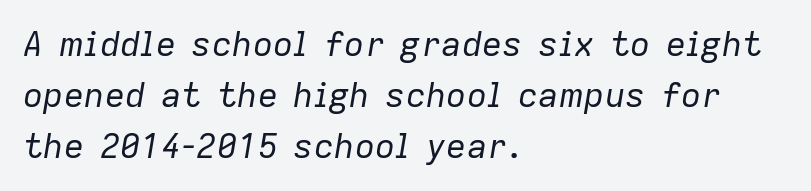
Is there much room between lines? A standard amount, neither cramped nor airy. The paragraph shown leans on its left margin. Looks like regular typesetting: each glyph gets only the width it needs. Lines of text with bare space underneath. The letters sit at their default tracking, neither squeezed nor spread. Every character sits at an angle, as italics do.
